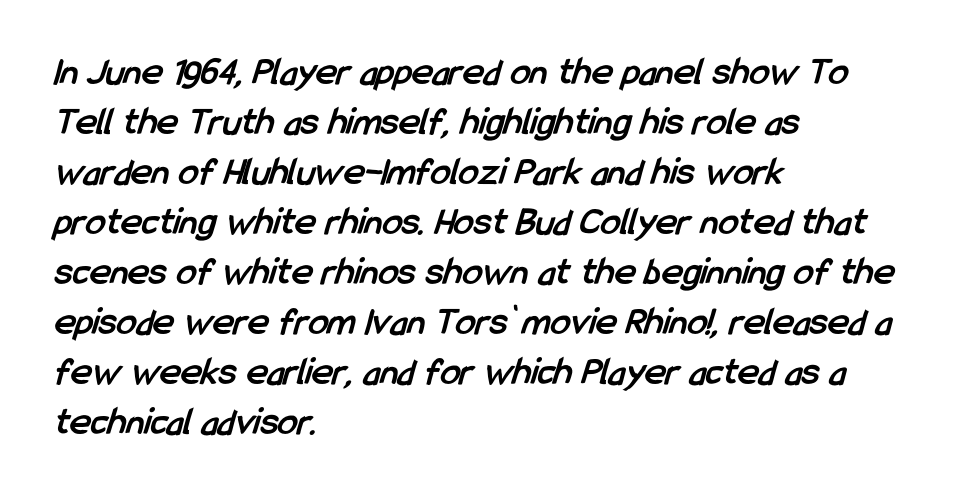
{"serif": "no", "bold": "yes", "weight": "semibold", "width": "condensed", "stroke_contrast": "low", "x_height": "medium", "monospaced": "no", "underline": "no", "align": "left", "line_spacing": "normal", "line_spacing_ratio": 1.25, "letter_spacing": "normal", "letter_spacing_em": 0.0, "glyph_px": 40}
